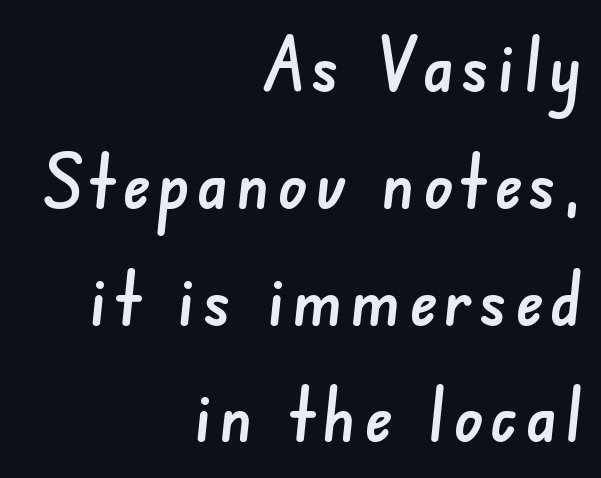
{"serif": "no", "width": "normal", "stroke_contrast": "low", "x_height": "small", "monospaced": "no", "underline": "no", "align": "right", "line_spacing": "normal", "line_spacing_ratio": 1.6, "glyph_px": 73}
